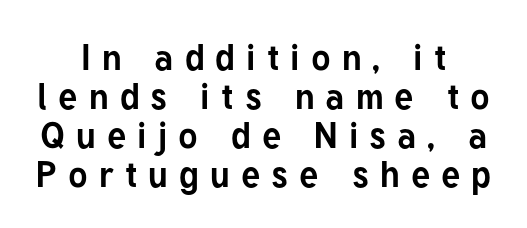
No italicization has been applied; the sample stays upright. On the weight axis this lands at bold, roughly 700. Nobody drew a line under any word here. Summary of vertical rhythm: compact, with narrow interline spacing. The rendering shows plain stroke endings on the letterforms — a sans-serif design.
